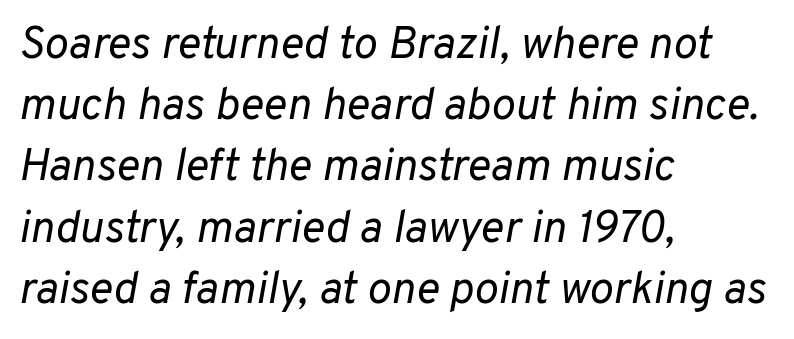
Nothing heavy about these letters — not bold at all. This block has exactly the height ordinary leading produces. Here the designer chose a conventional face with non-uniform glyph widths. Each line starts at the same left margin while the right side varies. Descender tails drop into unmarked territory. There is no visible air inserted between adjacent glyphs.
